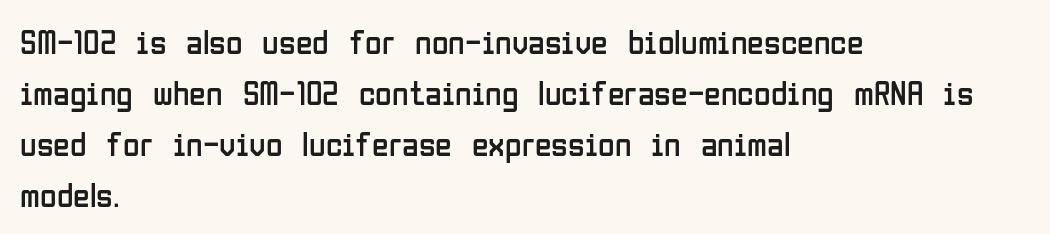
The image shows 34 px regular-weight, condensed sans-serif type, upright; set left-aligned, normal line spacing (1.5x), normal letter spacing, not underlined; low stroke contrast and a medium x-height.
